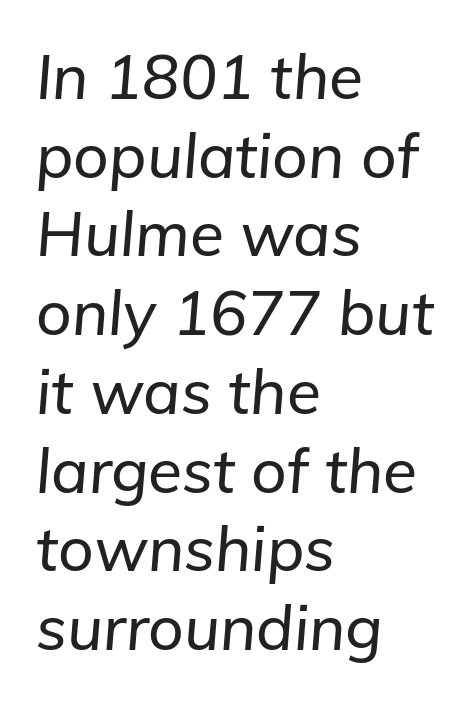
{"italic": "yes", "lean": "right", "slant_degrees": 5, "width": "normal", "stroke_contrast": "low", "x_height": "medium", "monospaced": "no", "underline": "no", "align": "left", "line_spacing": "normal", "line_spacing_ratio": 1.27, "letter_spacing": "normal", "letter_spacing_em": 0.0, "glyph_px": 62}
